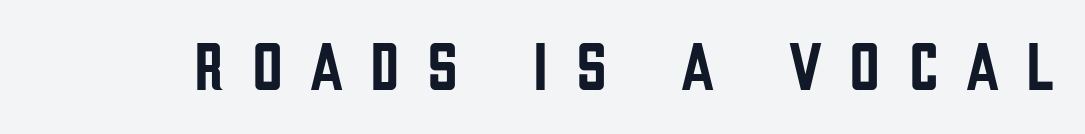
The axis of the letterforms is exactly vertical. This rendering widens character spacing well past its baseline value. Plain, unruled lines of type. Proportional: the letters do not fall into vertical columns. The designer went with a sans here, leaving each stem footless.
